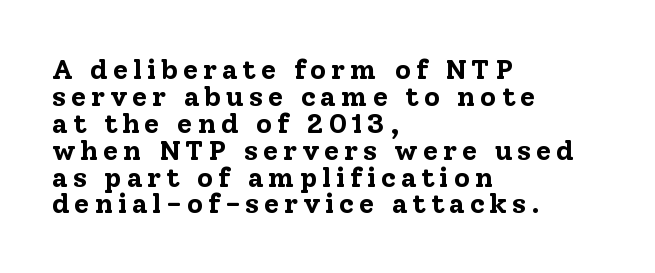
Q: Is the text bold? A: Yes.
Q: Is the text italic (slanted)? A: No, it is upright.
Q: Is the typeface a serif or a sans-serif typeface? A: Serif.
Q: Is the text underlined? A: No.
Q: How is the paragraph aligned? A: Left-aligned.
Q: Is the spacing between lines tight, normal or loose? A: Tight.
Q: Width (condensed, normal, or wide)? A: Normal.
Q: Stroke contrast? A: Low.
Q: x-height? A: Medium.
Q: Monospaced? A: No.
